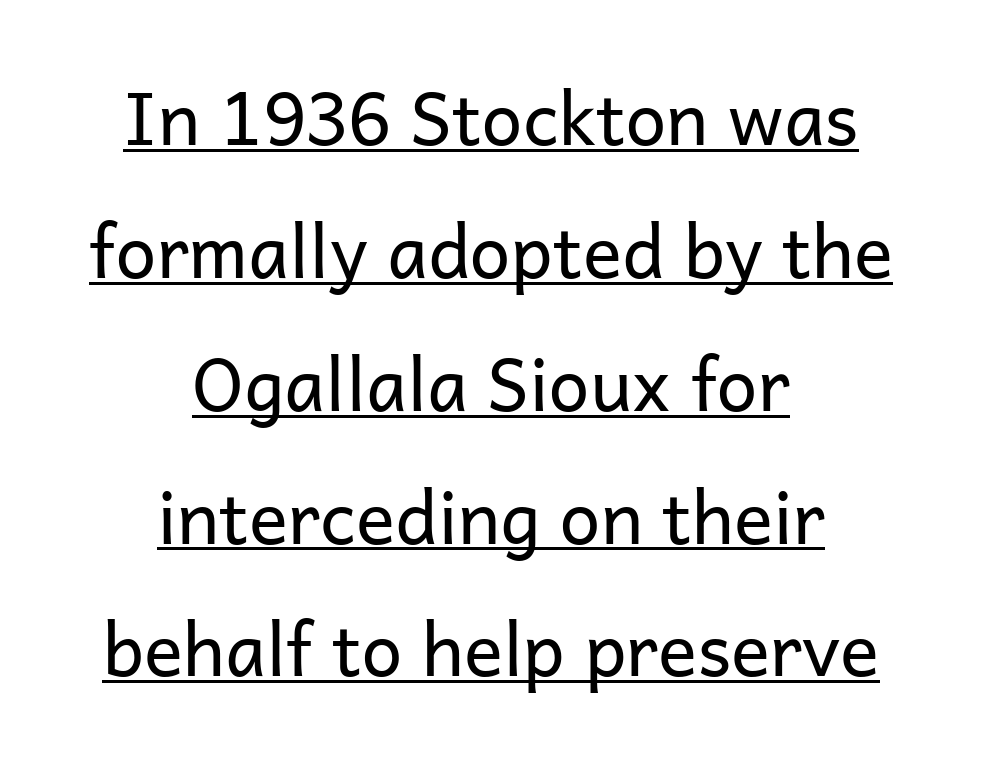
A typesetter would call this proportional, since set widths differ per character. Designer's note — italics off, roman on. These lines are composed in type without serifs. Each word holds together tightly as a unit, with standard inter-letter gaps. This reads as an unemphasized weight, regular at the heaviest. This rendering features underlined lettering.
